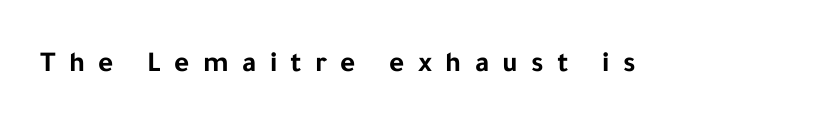
The passage shown has open, widely tracked lettering throughout. The characters display no serif detailing; their extremities are plain. Summary of weight: heavy, a full bold. In terms of posture, this sample is upright. Do the characters align in a grid? No, the font is proportional. Lines of text with bare space underneath.
